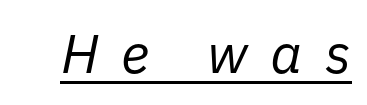
Note the varied advance widths — an 'i' is clearly narrower than an 'm'. Underlining? Definitely there. The font's italic variant was chosen for this text. How are the letters spaced? Widely, with obvious added tracking. Weight class: somewhere from thin through regular.
